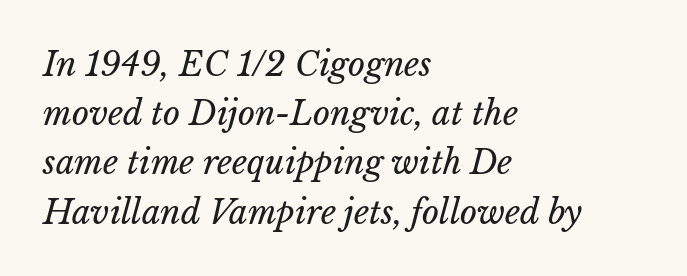
Is the type heavy? It reads as light-to-regular instead. Underline: absent. Nothing unusual about the tracking: characters are spaced as the font intends. Each line starts at the same left margin while the right side varies. Note the varied advance widths — an 'i' is clearly narrower than an 'm'. Line spacing here is normal.
